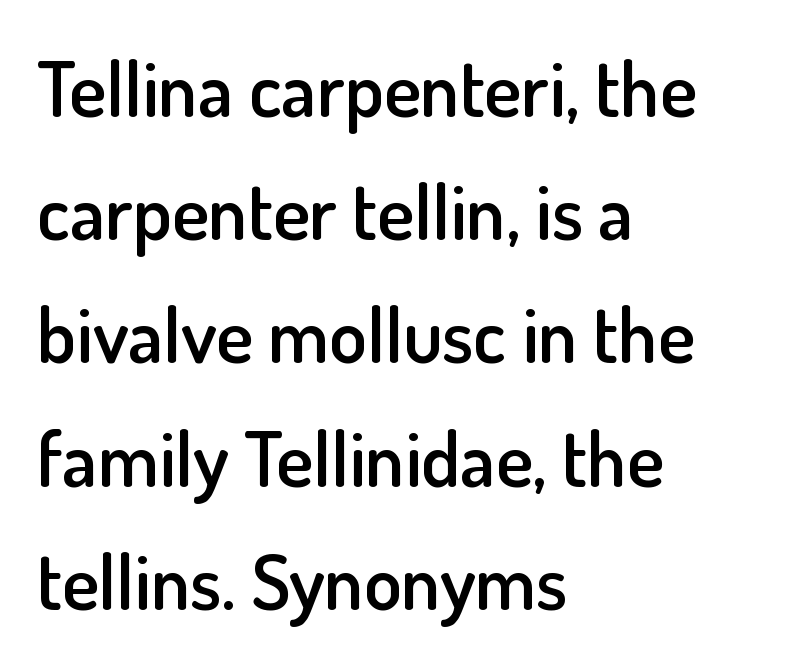
The words here are not underlined. Notice how the stems are strictly vertical — no italics here. Standard letterfit; no display-style spreading of the glyphs. Look at the bottom of the vertical strokes: they stop flat, with no serifs.
